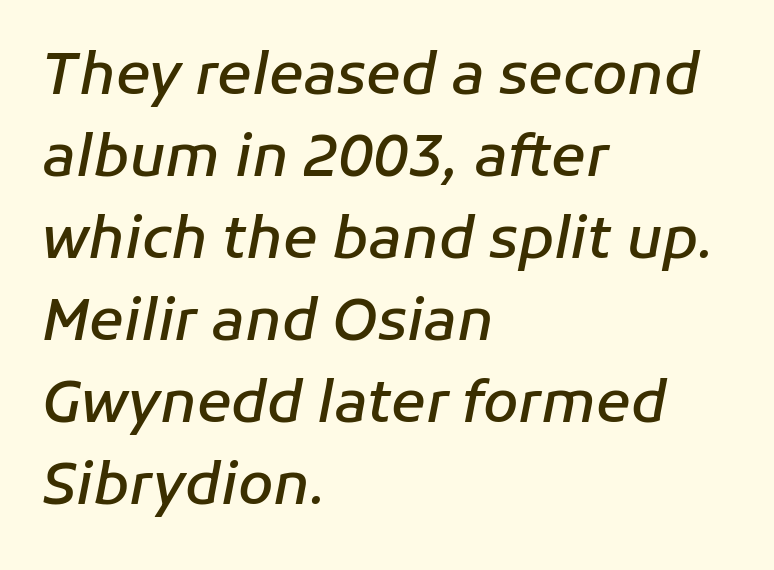
What's the leading like? Ordinary, nothing unusual. Does extra space separate the letters? No, they use regular spacing. Do the characters align in a grid? No, the font is proportional. The letters are slanted; this is an italic face. The strip under each line holds only bare page. The lines are quadded left.
